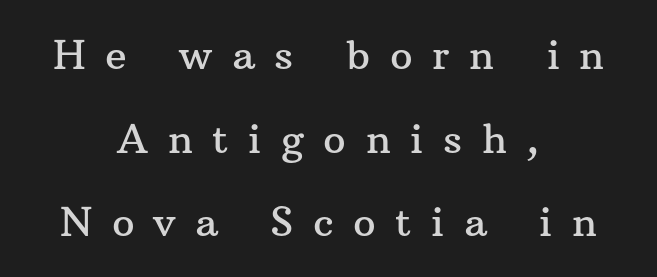
Underlining? Definitely not there. Notice how the stems are strictly vertical — no italics here. The characters display serif detailing at their extremities. You could fit nearly another row in the gap between these rows. Think of a printed novel: that variable character pitch is what you see here. In terms of letterspacing, this is a distinctly airy, spread setting.
